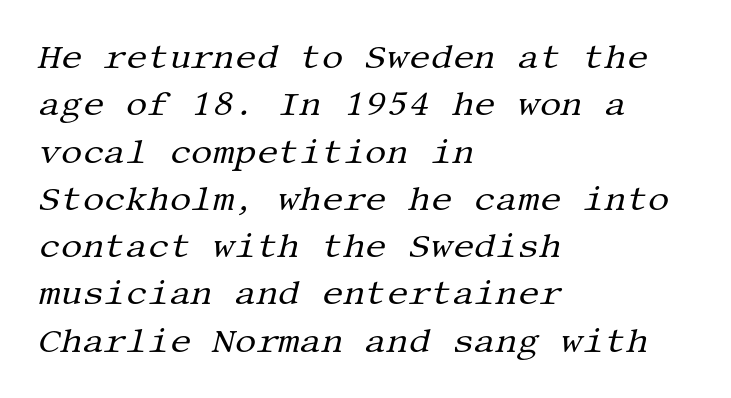
You can tell from the footed stems that serif type was used. In terms of posture, this sample is oblique. Stems here are at most as thick as an everyday book face. Vertical spacing — default. The passage shown has conventional tracking throughout.
